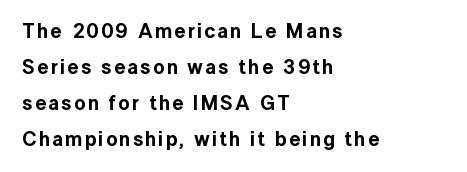
The image shows 20 px text type, upright; set left-aligned, line spacing 1.8x, not underlined.
